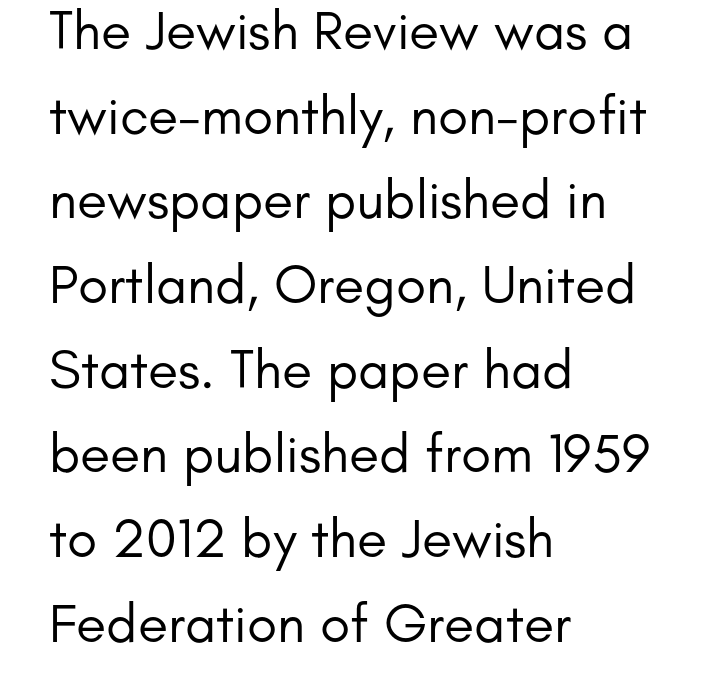
{"serif": "no", "italic": "no", "bold": "no", "weight": "regular", "width": "normal", "stroke_contrast": "low", "x_height": "small", "monospaced": "no", "underline": "no", "align": "left", "line_spacing": "normal", "line_spacing_ratio": 1.54, "letter_spacing": "normal", "letter_spacing_em": 0.0, "glyph_px": 55}
